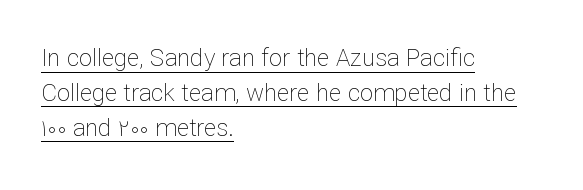
Q: Is the text bold? A: No.
Q: Is the text italic (slanted)? A: No, it is upright.
Q: Is the text underlined? A: Yes.
Q: How is the paragraph aligned? A: Left-aligned.
Q: Is the spacing between letters normal or unusually wide? A: Normal.
Q: Is the spacing between lines tight, normal or loose? A: Normal.
